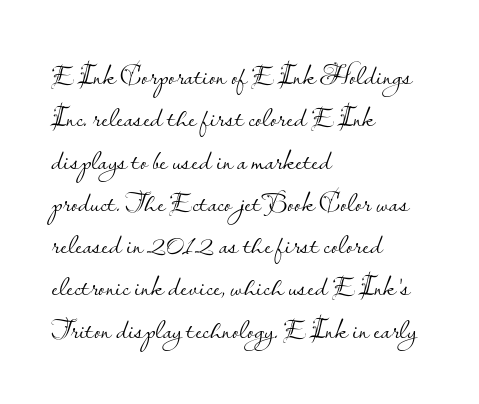
Type style note: lacks serifs. The space between consecutive lines is moderate. The horizontal fit of the characters is conventional and even. Varying glyph widths throughout — classic text-font behaviour.
